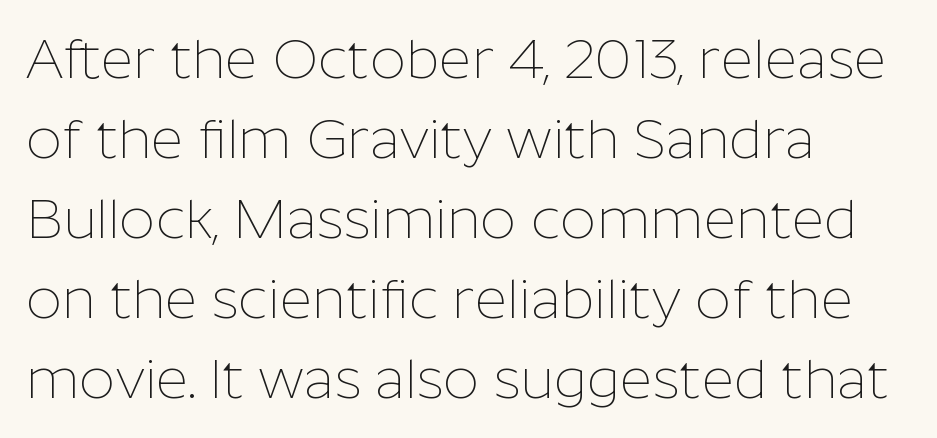
Q: Is the text bold? A: No.
Q: Is the text italic (slanted)? A: No, it is upright.
Q: Is the typeface a serif or a sans-serif typeface? A: Sans-serif.
Q: Is the text underlined? A: No.
Q: How is the paragraph aligned? A: Left-aligned.
Q: Is the spacing between letters normal or unusually wide? A: Normal.
Q: Is the spacing between lines tight, normal or loose? A: Normal.
Q: Width (condensed, normal, or wide)? A: Normal.
Q: Stroke contrast? A: Low.
Q: x-height? A: Medium.
Q: Monospaced? A: No.
